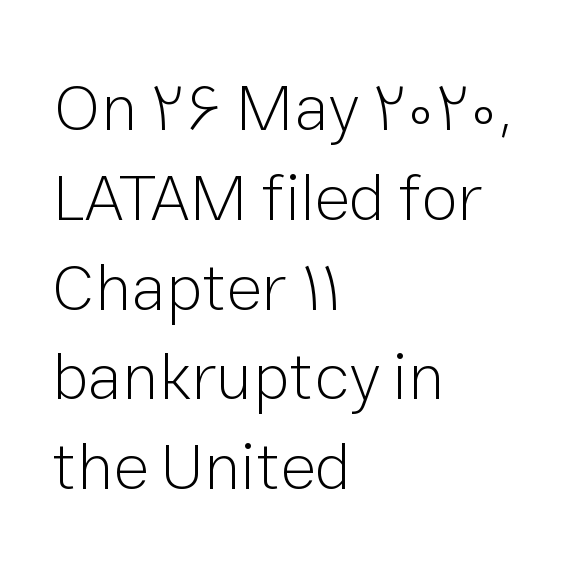
Q: Is the text bold? A: No.
Q: Is the text italic (slanted)? A: No, it is upright.
Q: Is the typeface a serif or a sans-serif typeface? A: Sans-serif.
Q: Is the text underlined? A: No.
Q: How is the paragraph aligned? A: Left-aligned.
Q: Is the spacing between letters normal or unusually wide? A: Normal.
Q: Is the spacing between lines tight, normal or loose? A: Normal.
Q: Width (condensed, normal, or wide)? A: Normal.
Q: Stroke contrast? A: Low.
Q: x-height? A: Medium.
Q: Monospaced? A: No.
